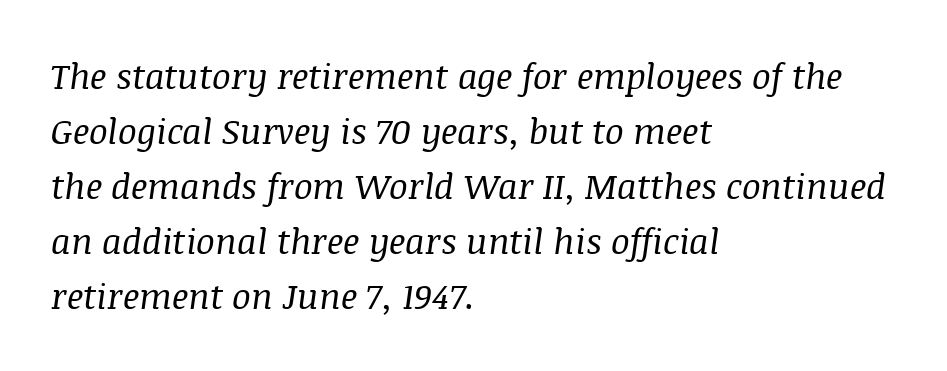
{"serif": "yes", "italic": "yes", "lean": "right", "slant_degrees": 8, "bold": "no", "weight": "regular", "width": "normal", "stroke_contrast": "medium", "x_height": "large", "monospaced": "no", "underline": "no", "align": "left", "line_spacing": "normal", "line_spacing_ratio": 1.57, "letter_spacing": "normal", "letter_spacing_em": 0.0, "glyph_px": 35}
